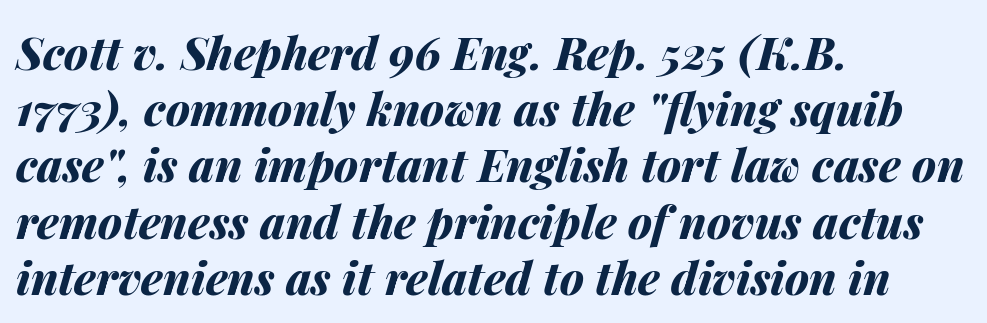
{"italic": "yes", "lean": "right", "slant_degrees": 14, "bold": "yes", "weight": "bold", "width": "normal", "stroke_contrast": "medium", "x_height": "medium", "monospaced": "no", "underline": "no", "align": "left", "line_spacing": "normal", "line_spacing_ratio": 1.25, "letter_spacing": "normal", "letter_spacing_em": 0.0, "glyph_px": 45}
